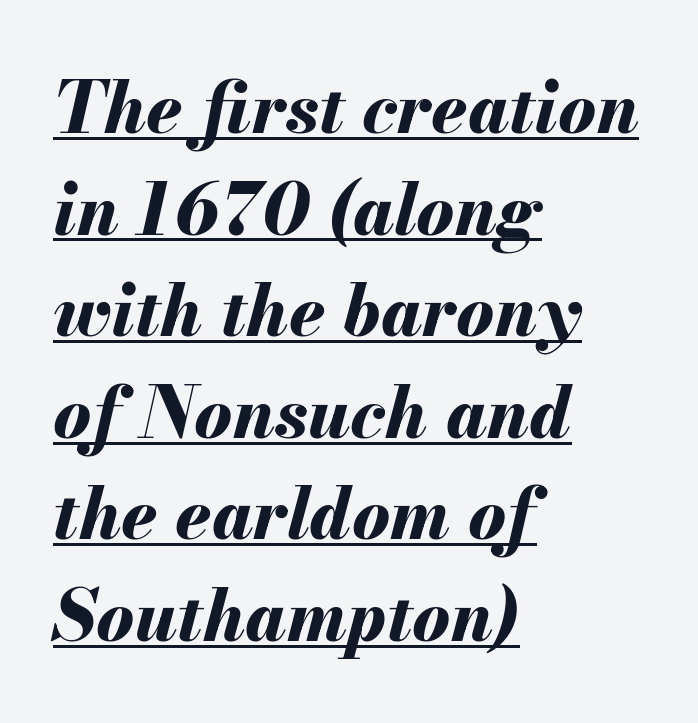
The image shows 71 px bold type, italic (leaning right); set left-aligned, normal line spacing (1.43x), normal letter spacing, underlined; medium stroke contrast and a small x-height.
